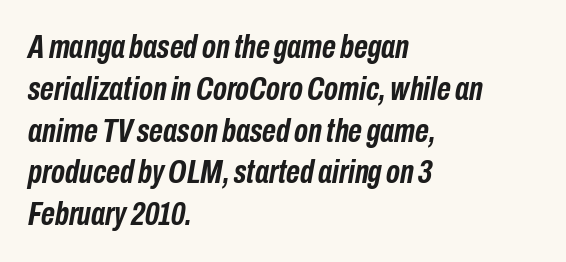
Looks like regular typesetting: each glyph gets only the width it needs. The lines in this sample share a left origin and differ only in where they stop. Slant detected: the letters are inclined. The rendering keeps characters at their native spacing. Bare-footed words on every line. The passage shown is emphatically bold.
